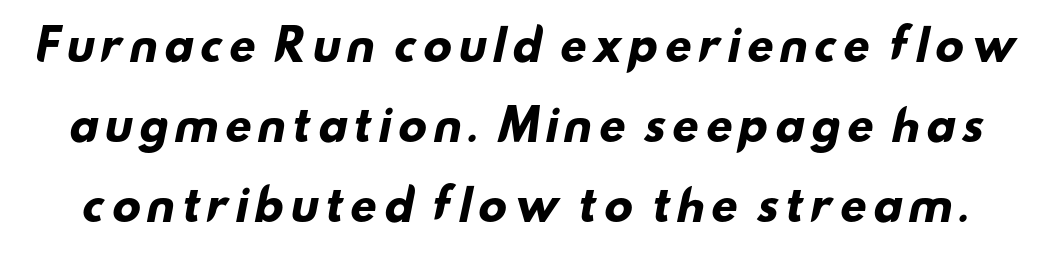
{"serif": "no", "bold": "yes", "weight": "heavy", "width": "wide", "stroke_contrast": "low", "x_height": "small", "monospaced": "no", "underline": "no", "line_spacing": "loose", "line_spacing_ratio": 1.9, "glyph_px": 42}
